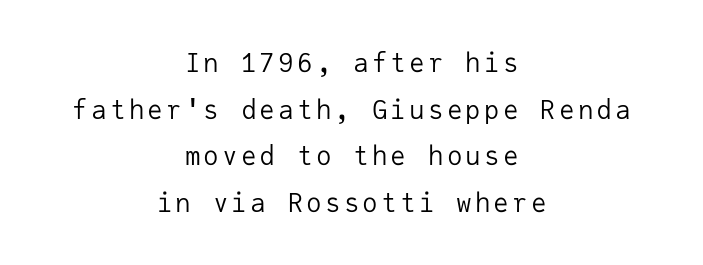
Q: Is the text bold? A: No.
Q: Is the text italic (slanted)? A: No, it is upright.
Q: Is the text underlined? A: No.
Q: How is the paragraph aligned? A: Centered.
